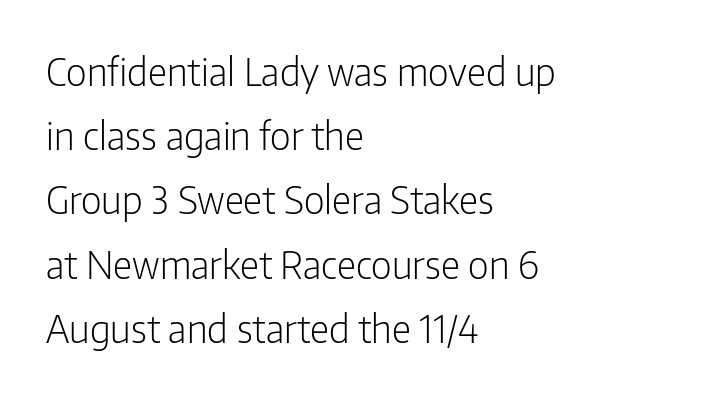
Q: Is the text bold? A: No.
Q: Is the text italic (slanted)? A: No, it is upright.
Q: Is the typeface a serif or a sans-serif typeface? A: Sans-serif.
Q: Is the text underlined? A: No.
Q: How is the paragraph aligned? A: Left-aligned.
Q: Is the spacing between letters normal or unusually wide? A: Normal.
Q: Is the spacing between lines tight, normal or loose? A: Normal.
Q: Width (condensed, normal, or wide)? A: Condensed.
Q: Stroke contrast? A: Low.
Q: x-height? A: Medium.
Q: Monospaced? A: No.
